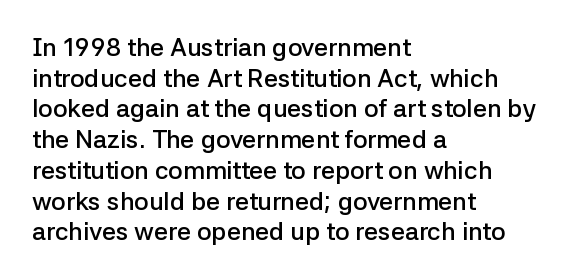
{"italic": "no", "bold": "semi", "underline": "no", "align": "left", "line_spacing_ratio": 1.23, "letter_spacing": "normal", "letter_spacing_em": 0.0, "glyph_px": 25}
